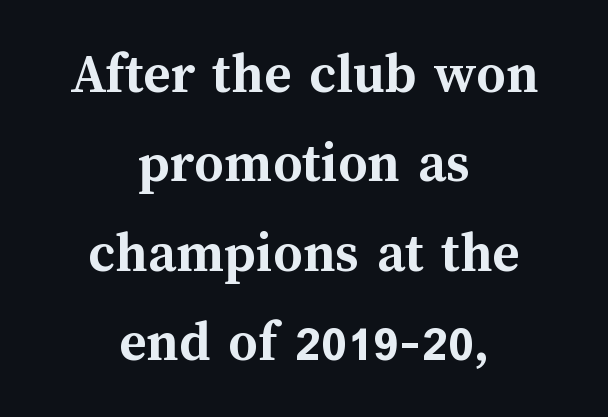
The image shows 58 px semibold type, upright; set centered, normal line spacing (1.54x), normal letter spacing, not underlined; medium stroke contrast and a medium x-height.
